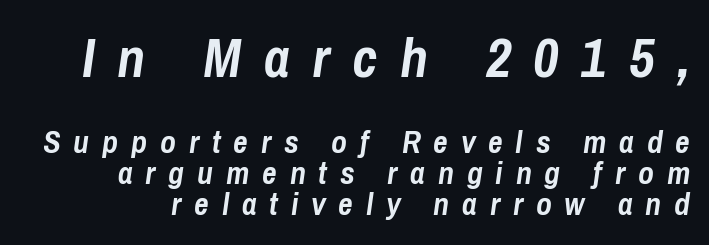
Looking at the ascenders, they clearly lean. Its strokes are broad and dark, the hallmark of bold type. The passage shown has open, widely tracked lettering throughout. Tightly led — the rows are bunched. The more generous point size was reserved for the upper chunk.
